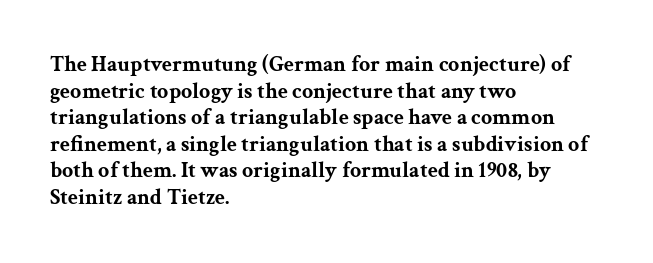
{"italic": "no", "bold": "yes", "underline": "no", "align": "left", "line_spacing_ratio": 1.21, "letter_spacing": "normal", "letter_spacing_em": 0.0, "glyph_px": 22}
